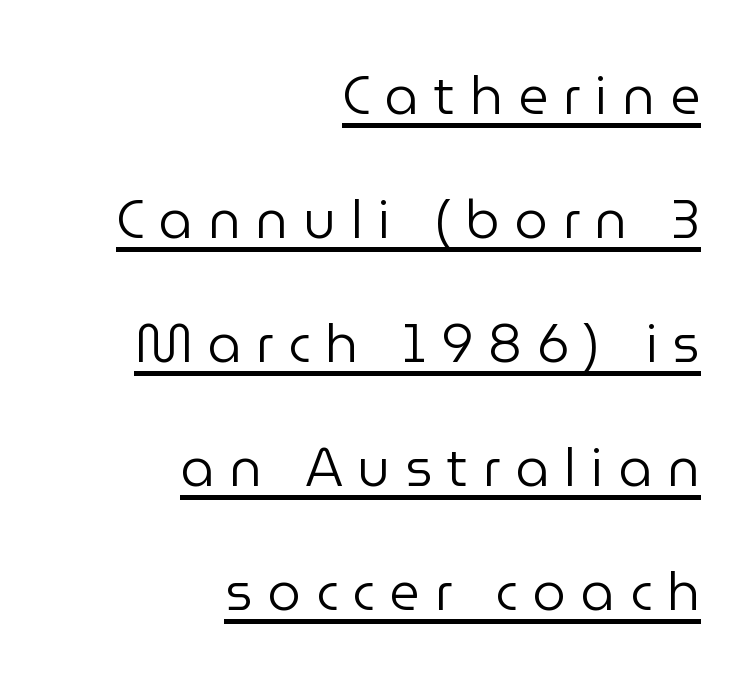
{"serif": "no", "italic": "no", "bold": "no", "weight": "regular", "width": "normal", "stroke_contrast": "low", "x_height": "medium", "monospaced": "no", "underline": "yes", "align": "right", "line_spacing": "loose", "line_spacing_ratio": 2.34, "letter_spacing": "wide", "letter_spacing_em": 0.28, "glyph_px": 53}
